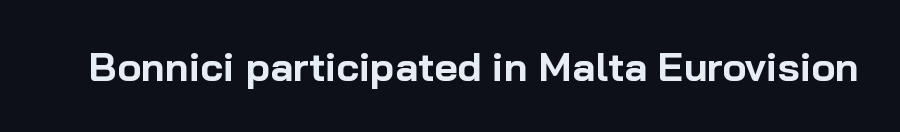
The type is set solid horizontally, with unmodified tracking. Descenders are the only things crossing below the line. Every letter is thick-stroked: bold, no question. Each letter keeps its own natural width here, so spacing adapts to shape.
